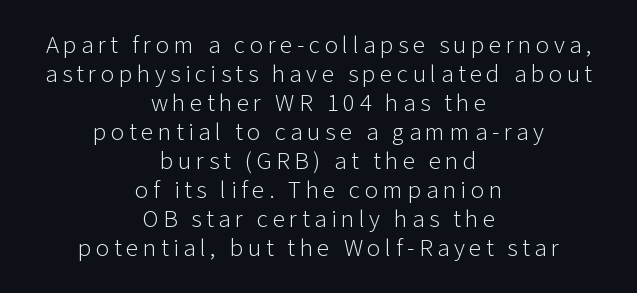
The image shows 25 px text type, upright; set centered, line spacing 1.16x, not underlined.
